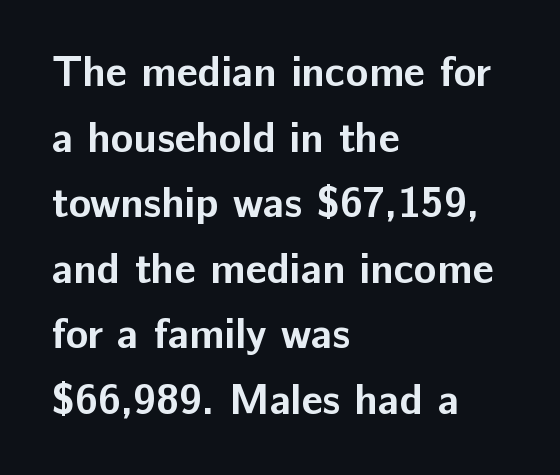
Nobody touched the tracking dial on this one. Which margin do the lines hug? The left one — the right edge is uneven. Examine the stroke ends and you'll find no serifs. These lines are rendered in a variable-pitch font.
